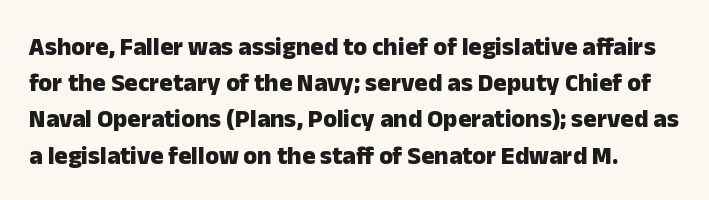
Q: Is the text bold? A: Yes.
Q: Is the text italic (slanted)? A: No, it is upright.
Q: Is the text underlined? A: No.
Q: Is the spacing between letters normal or unusually wide? A: Normal.
Q: Is the spacing between lines tight, normal or loose? A: Normal.
